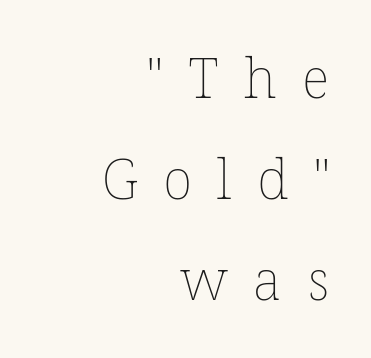
The image shows 55 px thin type, upright; set right-aligned, line spacing 1.84x, unusually wide letter spacing (+0.46 em), not underlined; low stroke contrast and a medium x-height.
